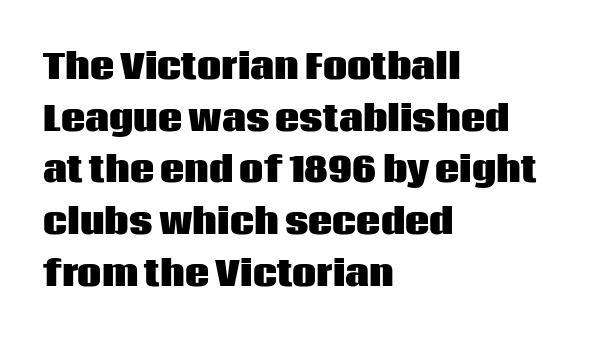
{"serif": "no", "italic": "no", "bold": "yes", "weight": "heavy", "width": "normal", "stroke_contrast": "low", "x_height": "large", "monospaced": "no", "underline": "no", "align": "left", "line_spacing": "normal", "line_spacing_ratio": 1.52, "letter_spacing": "normal", "letter_spacing_em": 0.0, "glyph_px": 34}
